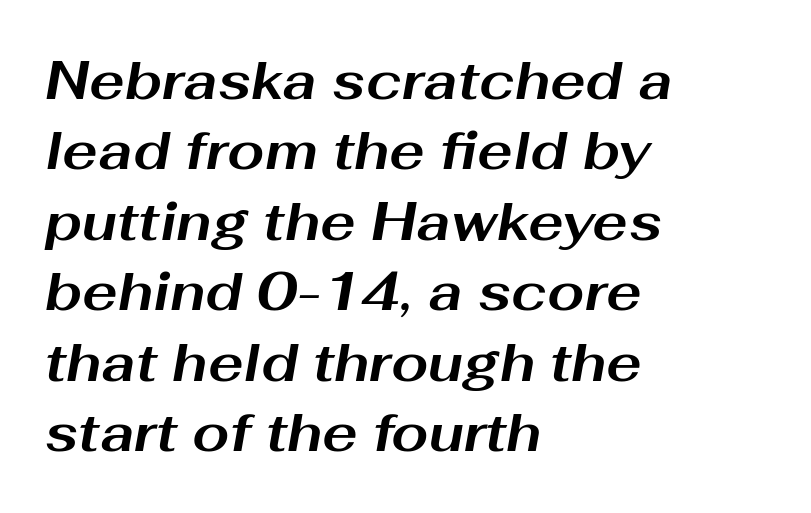
The horizontal fit of the characters is conventional and even. Has an underline been added? It has not. The passage shown is typed in a proportional face where columns would drift. Does the copy run flush right? No — it runs flush left.
